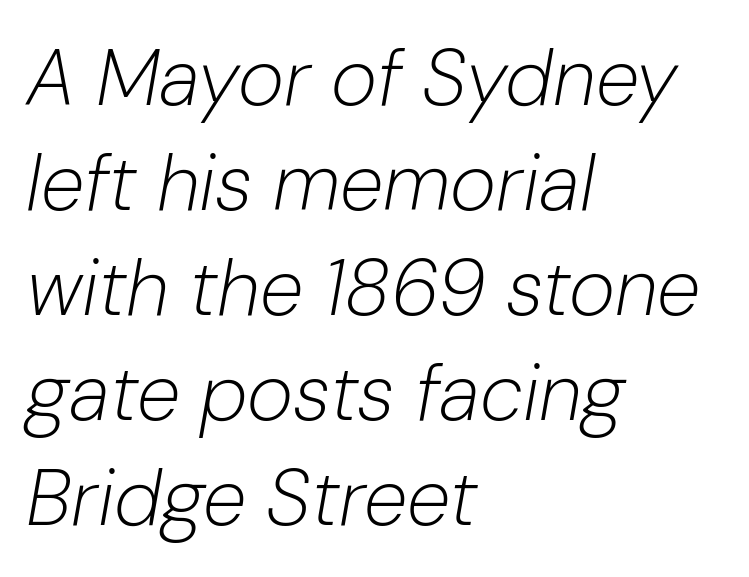
Q: Is the text bold? A: No.
Q: Is the text italic (slanted)? A: Yes, it leans right by about 10 degrees.
Q: Is the text underlined? A: No.
Q: How is the paragraph aligned? A: Left-aligned.
Q: Is the spacing between letters normal or unusually wide? A: Normal.
Q: Is the spacing between lines tight, normal or loose? A: Normal.
Q: Width (condensed, normal, or wide)? A: Normal.
Q: Stroke contrast? A: Low.
Q: x-height? A: Medium.
Q: Monospaced? A: No.
